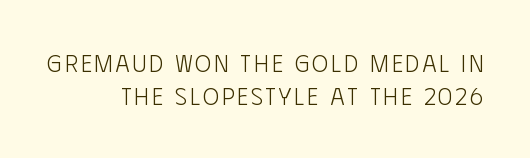
Q: Is the text bold? A: No.
Q: Is the text italic (slanted)? A: No, it is upright.
Q: Is the text underlined? A: No.
Q: How is the paragraph aligned? A: Right-aligned.
Q: Is the spacing between lines tight, normal or loose? A: Normal.
